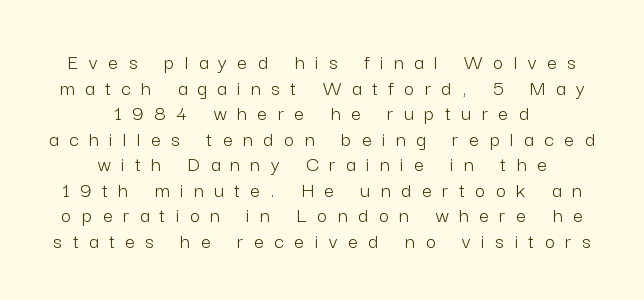
{"italic": "no", "bold": "no", "underline": "no", "align": "center", "line_spacing_ratio": 1.16, "letter_spacing": "wide", "letter_spacing_em": 0.48, "glyph_px": 22}
